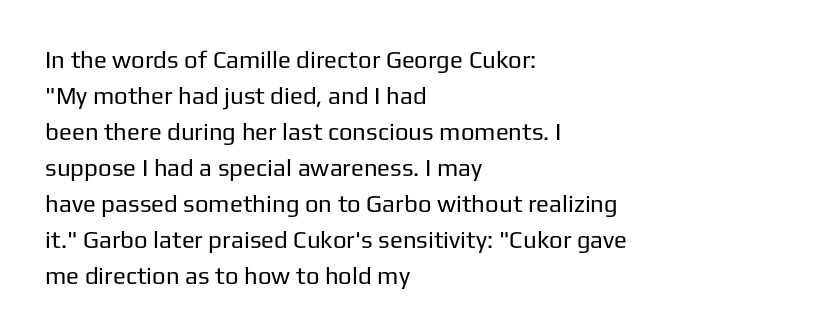
There is no visible air inserted between adjacent glyphs. The rendering anchors every line to the left-hand side. Counters stay open thanks to moderate or lighter strokes. Is there much room between lines? A standard amount, neither cramped nor airy. Type without underlining.
